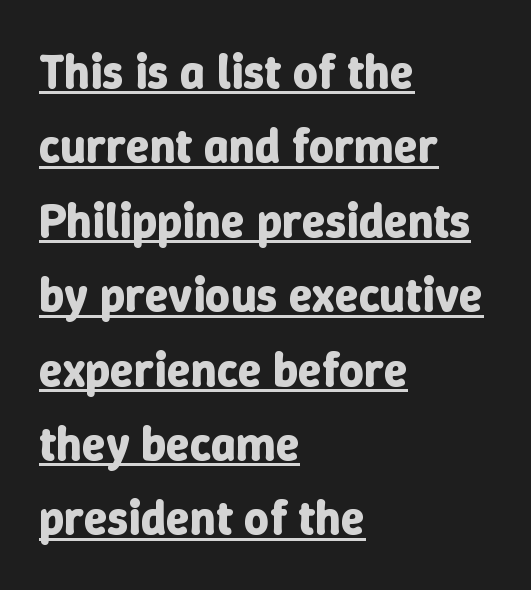
{"italic": "no", "bold": "yes", "weight": "bold", "width": "normal", "stroke_contrast": "low", "x_height": "medium", "monospaced": "no", "underline": "yes", "align": "left", "line_spacing": "normal", "line_spacing_ratio": 1.55, "letter_spacing": "normal", "letter_spacing_em": 0.0, "glyph_px": 48}
